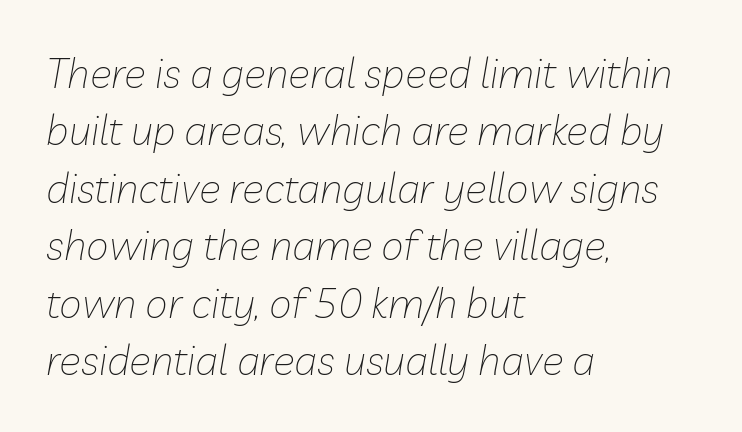
The image shows 41 px thin type, italic (leaning right); set left-aligned, normal line spacing (1.4x), normal letter spacing, not underlined; low stroke contrast and a medium x-height.
